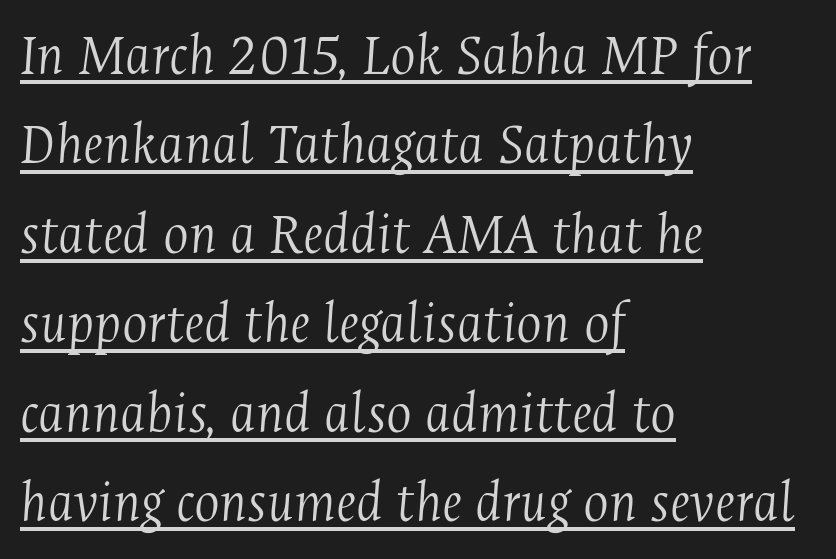
{"serif": "yes", "italic": "yes", "lean": "right", "slant_degrees": 4, "bold": "no", "weight": "light", "width": "condensed", "stroke_contrast": "medium", "x_height": "medium", "monospaced": "no", "underline": "yes", "align": "left", "line_spacing": "normal", "line_spacing_ratio": 1.49, "letter_spacing": "normal", "letter_spacing_em": 0.0, "glyph_px": 60}
